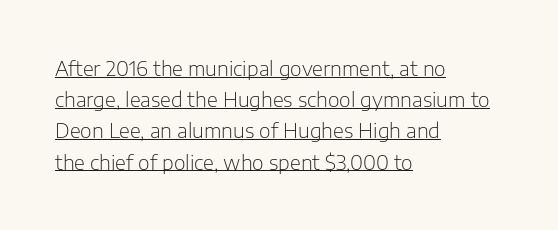
{"italic": "no", "bold": "no", "underline": "yes", "align": "left", "line_spacing": "normal", "line_spacing_ratio": 1.56, "letter_spacing": "normal", "letter_spacing_em": 0.0, "glyph_px": 20}
